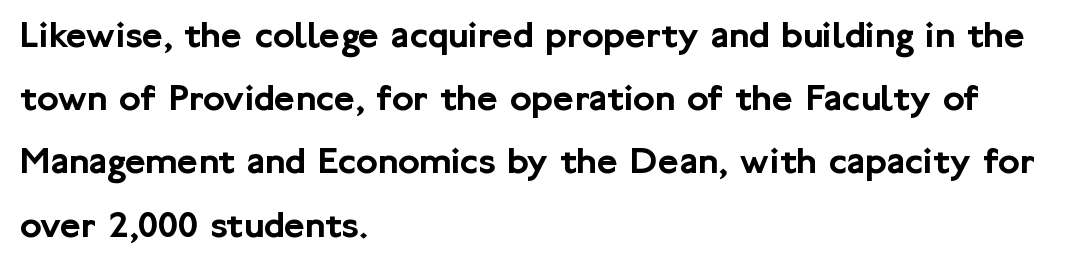
Vertically, the passage feels balanced, rows spaced as you'd expect. Ordinary non-slanted type is in use. Nobody drew a line under any word here. The rendering keeps characters at their native spacing. Line beginnings align vertically; line endings do not.
